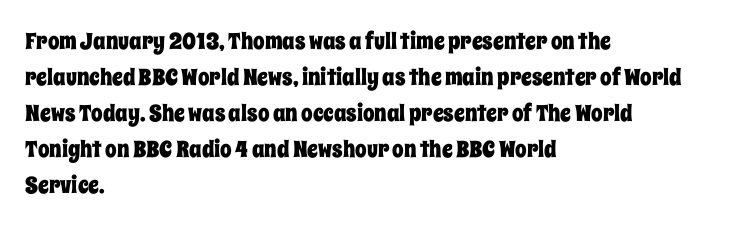
Q: Is the text italic (slanted)? A: No, it is upright.
Q: Is the text underlined? A: No.
Q: How is the paragraph aligned? A: Left-aligned.
Q: Is the spacing between letters normal or unusually wide? A: Normal.
Q: Is the spacing between lines tight, normal or loose? A: Normal.
